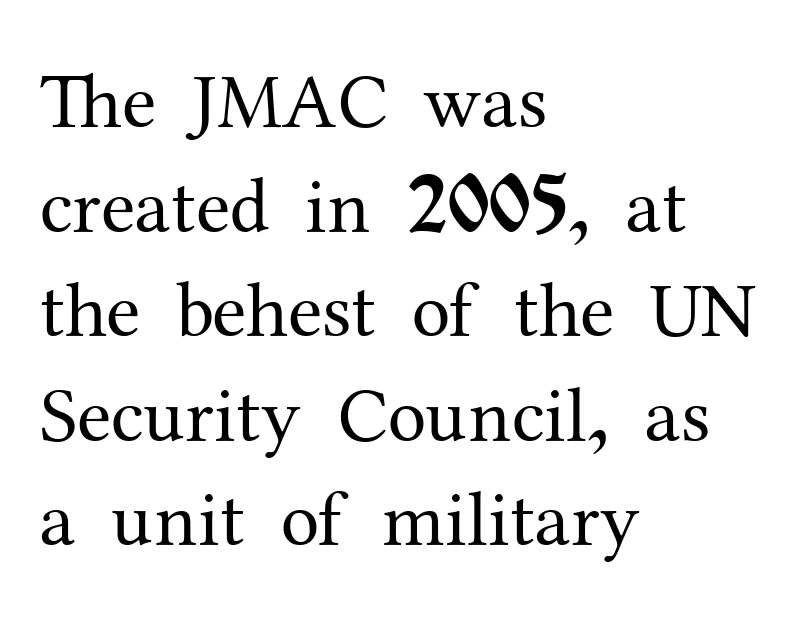
Each line starts at the same left margin while the right side varies. Vertical stems look standard width or narrower in stroke. Each word holds together tightly as a unit, with standard inter-letter gaps. Serif or sans? Serif — the stroke terminals have little feet. Beneath every word, the page is bare.
